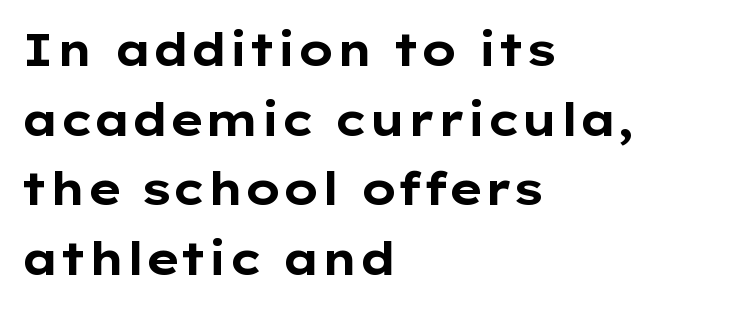
{"serif": "no", "italic": "no", "bold": "yes", "weight": "bold", "width": "wide", "stroke_contrast": "low", "x_height": "medium", "monospaced": "no", "underline": "no", "align": "left", "line_spacing": "normal", "line_spacing_ratio": 1.55, "letter_spacing": "normal", "letter_spacing_em": 0.0, "glyph_px": 45}
